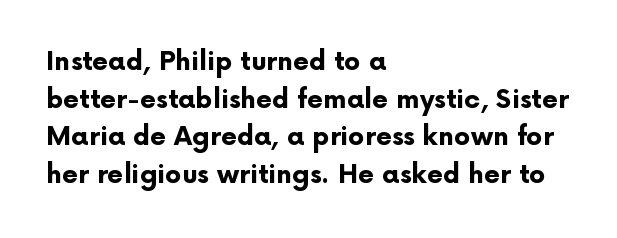
Q: Is the text bold? A: Yes.
Q: Is the text italic (slanted)? A: No, it is upright.
Q: Is the text underlined? A: No.
Q: How is the paragraph aligned? A: Left-aligned.
Q: Is the spacing between letters normal or unusually wide? A: Normal.
Q: Is the spacing between lines tight, normal or loose? A: Normal.
